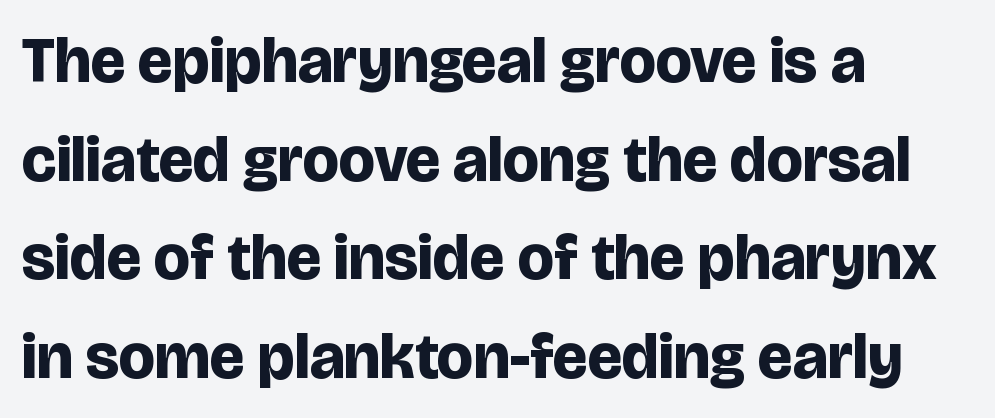
Q: Is the text bold? A: Yes.
Q: Is the text italic (slanted)? A: No, it is upright.
Q: Is the typeface a serif or a sans-serif typeface? A: Sans-serif.
Q: Is the text underlined? A: No.
Q: How is the paragraph aligned? A: Left-aligned.
Q: Is the spacing between letters normal or unusually wide? A: Normal.
Q: Is the spacing between lines tight, normal or loose? A: Normal.
Q: Width (condensed, normal, or wide)? A: Normal.
Q: Stroke contrast? A: Low.
Q: x-height? A: Large.
Q: Monospaced? A: No.
